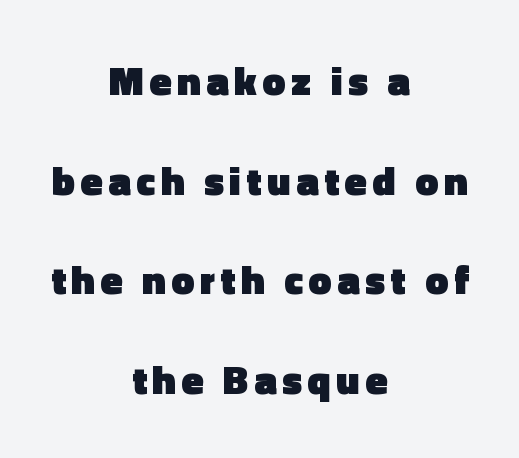
The image shows 41 px heavy sans-serif type, upright; set centered, loose line spacing (2.43x), not underlined; a medium x-height.
